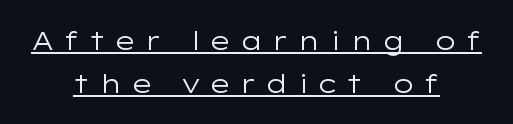
{"italic": "no", "bold": "no", "underline": "yes", "align": "center", "line_spacing": "normal", "line_spacing_ratio": 1.65, "letter_spacing": "wide", "letter_spacing_em": 0.32, "glyph_px": 26}
